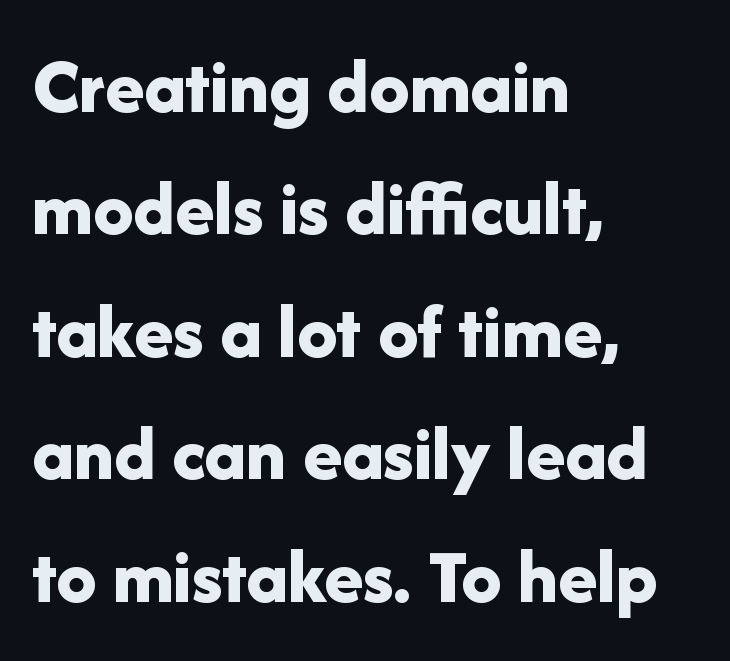
The image shows 80 px bold sans-serif type, upright; set left-aligned, normal line spacing (1.53x), normal letter spacing, not underlined; low stroke contrast and a medium x-height.
